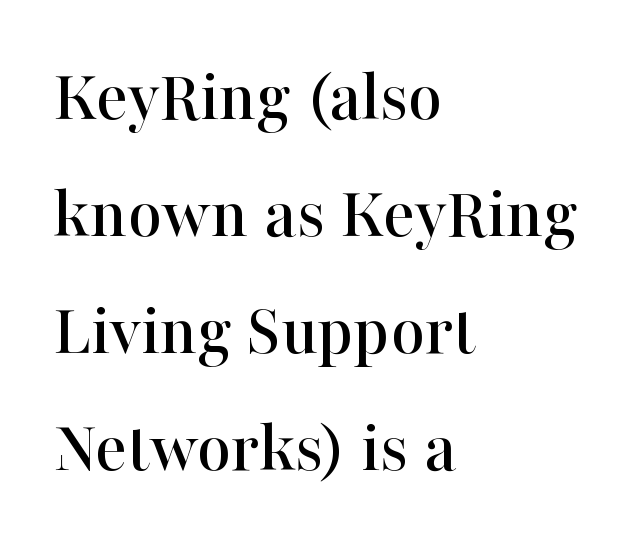
Q: Is the text italic (slanted)? A: No, it is upright.
Q: Is the typeface a serif or a sans-serif typeface? A: Serif.
Q: Is the text underlined? A: No.
Q: How is the paragraph aligned? A: Left-aligned.
Q: Is the spacing between letters normal or unusually wide? A: Normal.
Q: Is the spacing between lines tight, normal or loose? A: Normal.
Q: Width (condensed, normal, or wide)? A: Normal.
Q: Stroke contrast? A: High.
Q: x-height? A: Medium.
Q: Monospaced? A: No.
